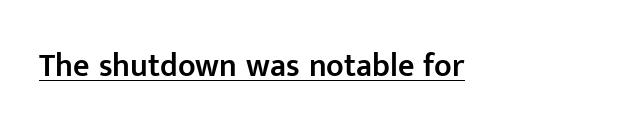
The string is rendered with underlining switched on. Grotesque or geometric, the face here clearly has no serifs. The letters sit at their default tracking, neither squeezed nor spread. This sample has the flowing, uneven cadence of proportional lettering. Nope, not italic — everything's standing straight. Caption: semibold face, moderately heavy strokes.
